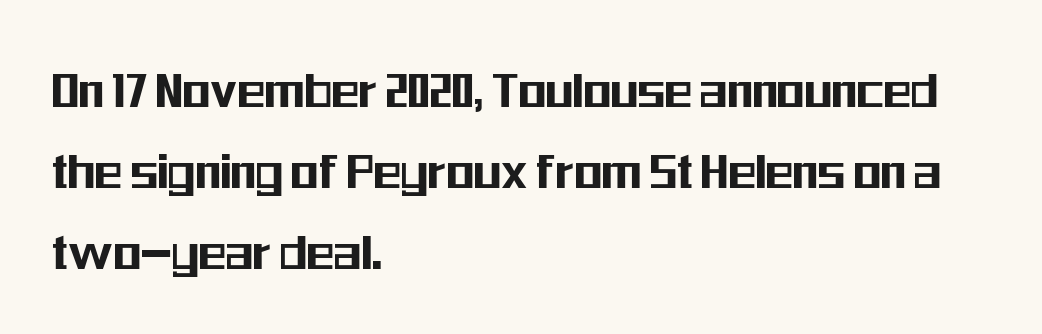
The font family rendered here belongs to the sans-serif group. No word sits above an underline. Note the varied advance widths — an 'i' is clearly narrower than an 'm'. The horizontal fit of the characters is conventional and even. Vertical spacing — default. Italic: no, the glyphs are upright roman.
